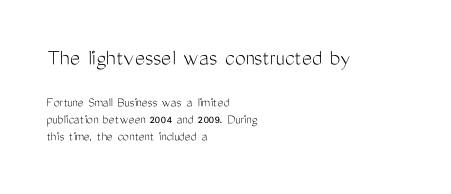
Q: Is the text bold? A: No.
Q: Is the text italic (slanted)? A: No, it is upright.
Q: Is the text underlined? A: No.
Q: How is the paragraph aligned? A: Left-aligned.
Q: Is the spacing between letters normal or unusually wide? A: Normal.
Q: Which block of text is set in a larger size, the first (top) or the second (bottom)? A: The first (top) one.
